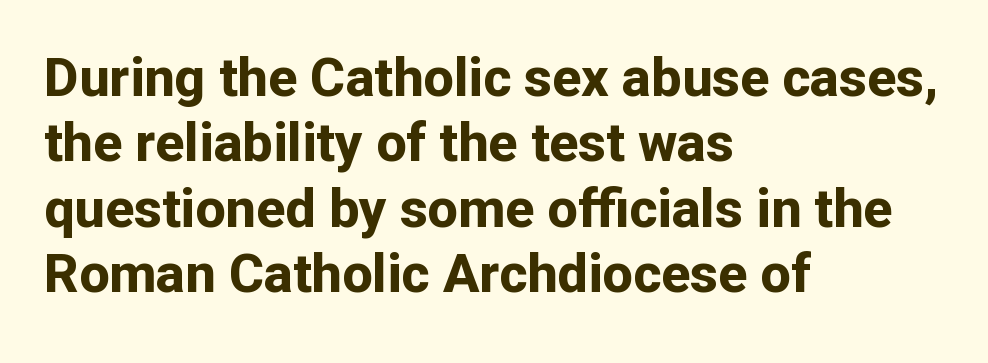
The image shows 54 px bold sans-serif type, upright; set left-aligned, line spacing 1.21x, normal letter spacing, not underlined; low stroke contrast and a medium x-height.
